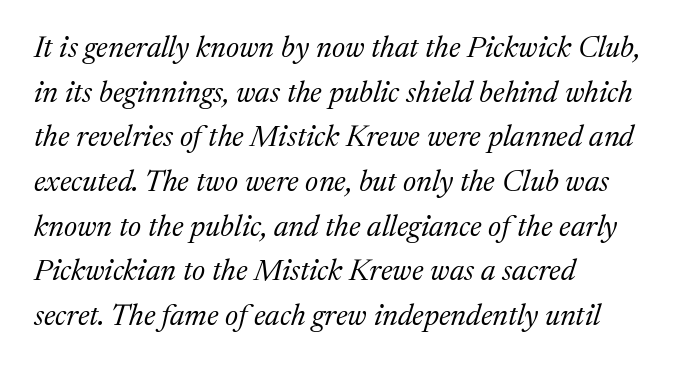
If you measured baseline to baseline, you'd find a middling distance. Descender tails drop into unmarked territory. You could call the tracking neutral — neither tight nor loose. Varying glyph widths throughout — classic text-font behaviour. Caption: multi-line text, flush left, ragged right. Would a proofreader flag this as italicized? Yes.
